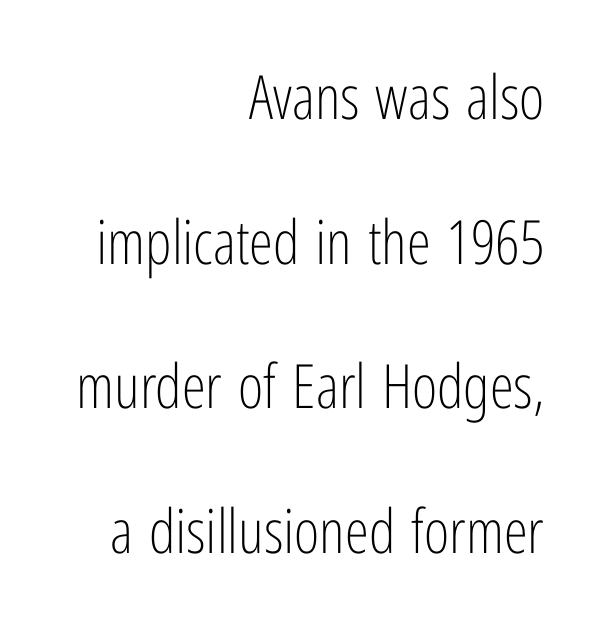
{"serif": "no", "italic": "no", "bold": "no", "weight": "light", "width": "condensed", "stroke_contrast": "low", "x_height": "medium", "monospaced": "no", "underline": "no", "align": "right", "line_spacing": "loose", "line_spacing_ratio": 2.37, "letter_spacing": "normal", "letter_spacing_em": 0.0, "glyph_px": 61}
